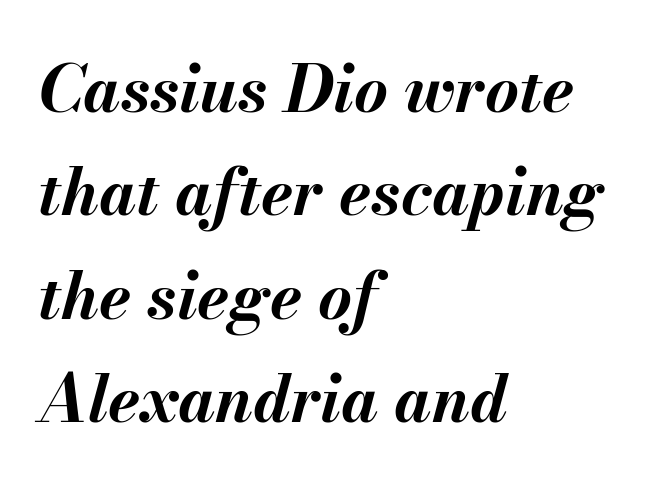
The image shows 65 px bold type, italic (leaning right); set left-aligned, normal line spacing (1.59x), normal letter spacing, not underlined; medium stroke contrast and a small x-height.
